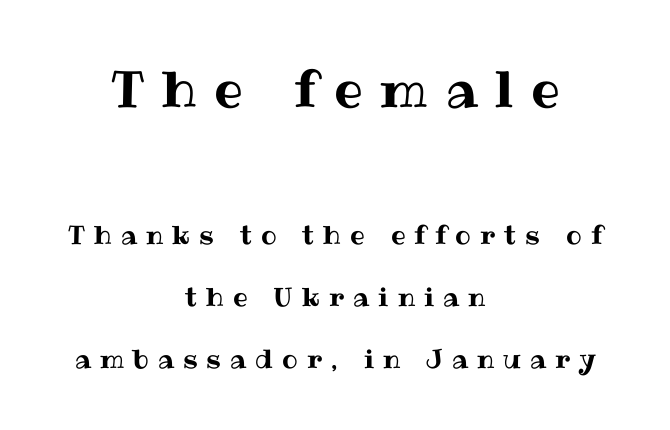
Q: Is the text italic (slanted)? A: No, it is upright.
Q: Is the text underlined? A: No.
Q: How is the paragraph aligned? A: Centered.
Q: Is the spacing between letters normal or unusually wide? A: Unusually wide.
Q: Is the spacing between lines tight, normal or loose? A: Loose.
Q: Which block of text is set in a larger size, the first (top) or the second (bottom)? A: The first (top) one.
Q: Width (condensed, normal, or wide)? A: Normal.
Q: Stroke contrast? A: Medium.
Q: x-height? A: Medium.
Q: Monospaced? A: No.
